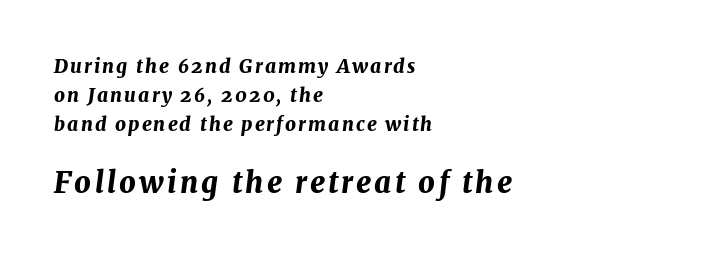
Q: Is the text bold? A: Yes.
Q: Is the text italic (slanted)? A: Yes, it leans right by about 7 degrees.
Q: Is the text underlined? A: No.
Q: How is the paragraph aligned? A: Left-aligned.
Q: Is the spacing between lines tight, normal or loose? A: Normal.
Q: Which block of text is set in a larger size, the first (top) or the second (bottom)? A: The second (bottom) one.
Q: Width (condensed, normal, or wide)? A: Normal.
Q: Stroke contrast? A: Medium.
Q: x-height? A: Medium.
Q: Monospaced? A: No.
